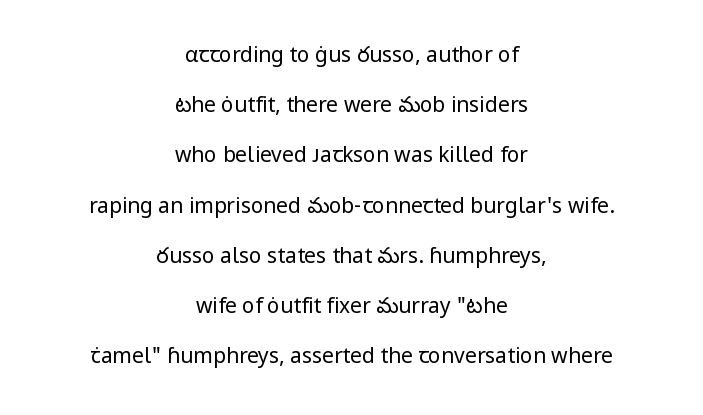
Q: Is the text bold? A: No.
Q: Is the text italic (slanted)? A: No, it is upright.
Q: Is the text underlined? A: No.
Q: How is the paragraph aligned? A: Centered.
Q: Is the spacing between letters normal or unusually wide? A: Normal.
Q: Is the spacing between lines tight, normal or loose? A: Loose.
